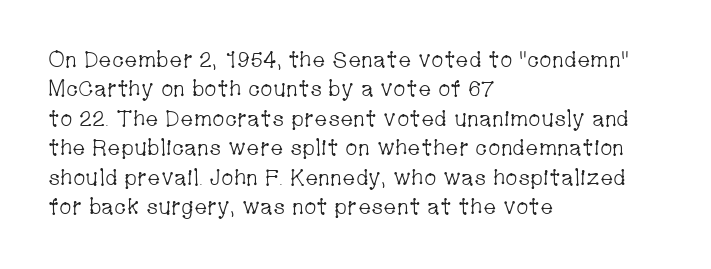
Q: Is the text bold? A: No.
Q: Is the text italic (slanted)? A: No, it is upright.
Q: Is the text underlined? A: No.
Q: How is the paragraph aligned? A: Left-aligned.
Q: Is the spacing between letters normal or unusually wide? A: Normal.
Q: Is the spacing between lines tight, normal or loose? A: Normal.
